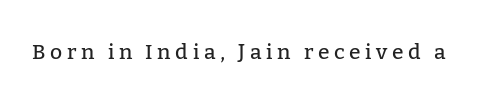
Q: Is the text italic (slanted)? A: No, it is upright.
Q: Is the text underlined? A: No.
Q: Is the spacing between letters normal or unusually wide? A: Unusually wide.
